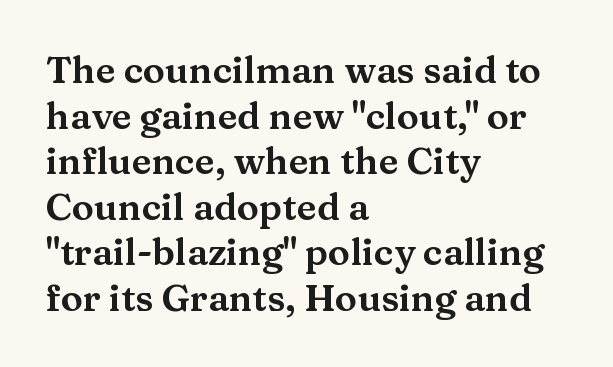
Q: Is the text italic (slanted)? A: No, it is upright.
Q: Is the typeface a serif or a sans-serif typeface? A: Serif.
Q: Is the text underlined? A: No.
Q: How is the paragraph aligned? A: Left-aligned.
Q: Is the spacing between letters normal or unusually wide? A: Normal.
Q: Width (condensed, normal, or wide)? A: Wide.
Q: Stroke contrast? A: Medium.
Q: x-height? A: Medium.
Q: Monospaced? A: No.
